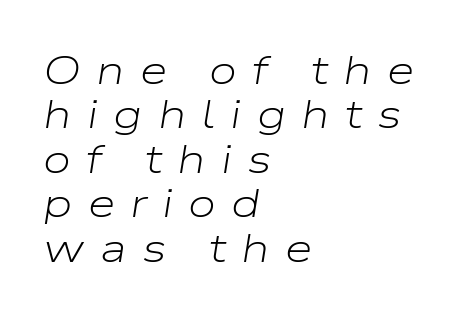
Q: Is the text bold? A: No.
Q: Is the text italic (slanted)? A: Yes, it leans right by about 9 degrees.
Q: Is the text underlined? A: No.
Q: How is the paragraph aligned? A: Left-aligned.
Q: Is the spacing between letters normal or unusually wide? A: Unusually wide.
Q: Is the spacing between lines tight, normal or loose? A: Tight.
Q: Width (condensed, normal, or wide)? A: Wide.
Q: Stroke contrast? A: Low.
Q: x-height? A: Medium.
Q: Monospaced? A: No.
